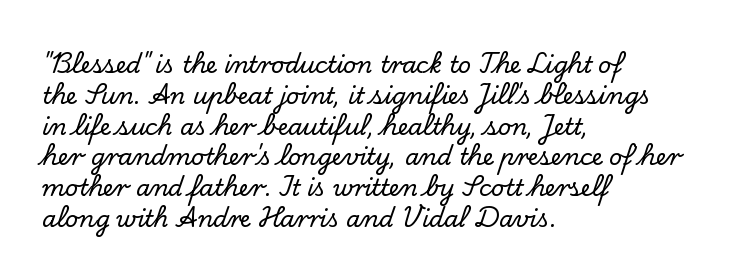
{"underline": "no", "align": "left", "line_spacing": "normal", "line_spacing_ratio": 1.34, "letter_spacing": "normal", "letter_spacing_em": 0.0, "glyph_px": 23}
